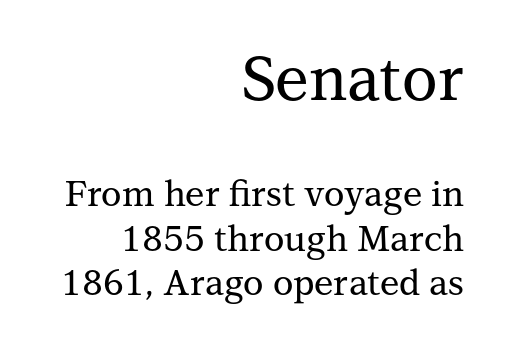
The image shows 61 px serif type, upright; set right-aligned, normal line spacing (1.28x), normal letter spacing, not underlined; the first (top) block is 1.74x larger; medium stroke contrast and a medium x-height.
